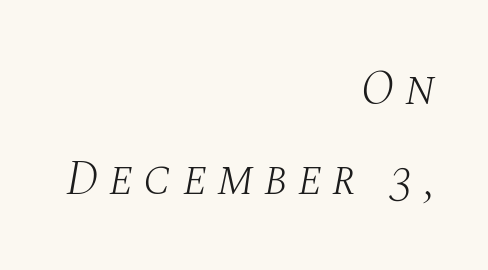
The image shows 49 px light serif type, italic (leaning right); set right-aligned, line spacing 1.84x, unusually wide letter spacing (+0.21 em), not underlined; medium stroke contrast and a large x-height.
